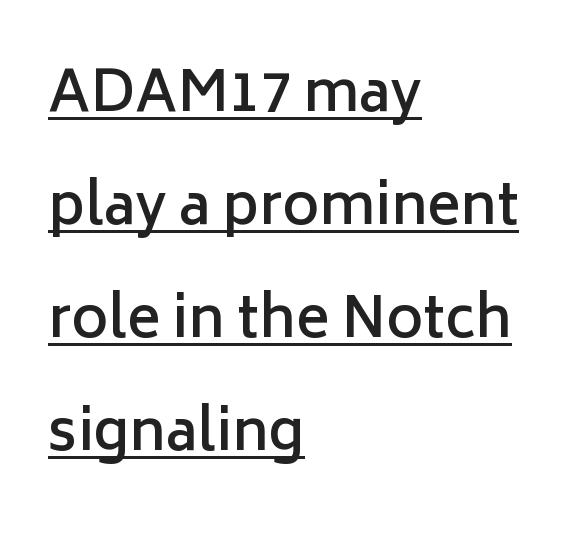
The image shows 56 px semibold sans-serif type, upright; set left-aligned, loose line spacing (2.02x), normal letter spacing, underlined; low stroke contrast and a medium x-height.
